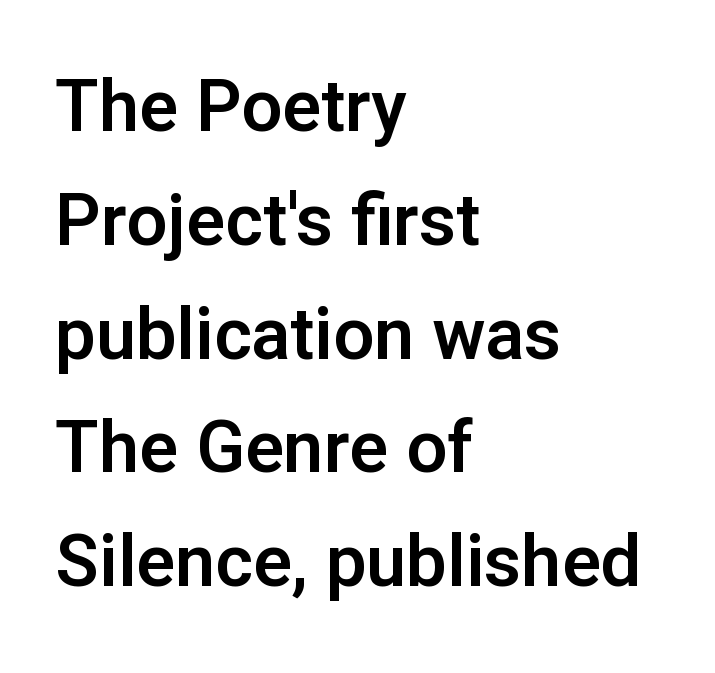
{"serif": "no", "italic": "no", "width": "normal", "stroke_contrast": "low", "x_height": "medium", "monospaced": "no", "underline": "no", "align": "left", "line_spacing": "normal", "line_spacing_ratio": 1.58, "letter_spacing": "normal", "letter_spacing_em": 0.0, "glyph_px": 72}
